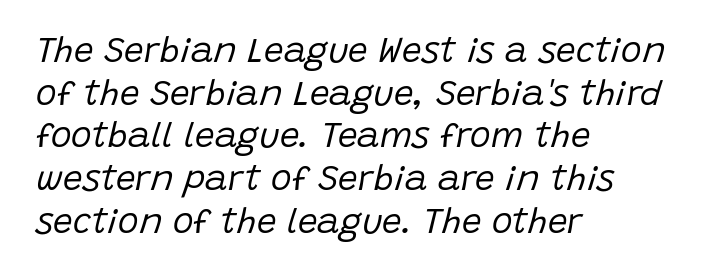
Italic: yes, the glyphs are oblique. The rendering uses natural spacing where letterforms have individual widths. Nobody drew a line under any word here. Line starts are locked; line ends wander.
